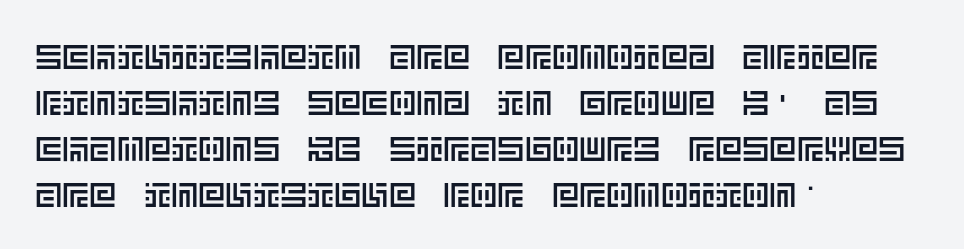
{"italic": "no", "width": "normal", "x_height": "large", "underline": "no", "align": "left", "line_spacing": "normal", "line_spacing_ratio": 1.35, "letter_spacing": "normal", "letter_spacing_em": 0.0, "glyph_px": 34}
